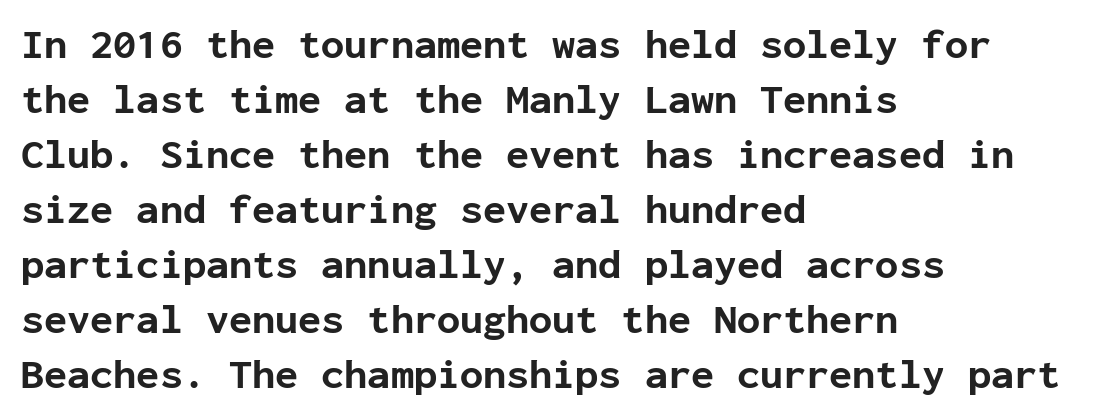
{"serif": "no", "italic": "no", "bold": "yes", "weight": "bold", "width": "normal", "stroke_contrast": "low", "x_height": "medium", "monospaced": "yes", "underline": "no", "align": "left", "line_spacing": "normal", "line_spacing_ratio": 1.31, "letter_spacing": "normal", "letter_spacing_em": 0.0, "glyph_px": 42}
